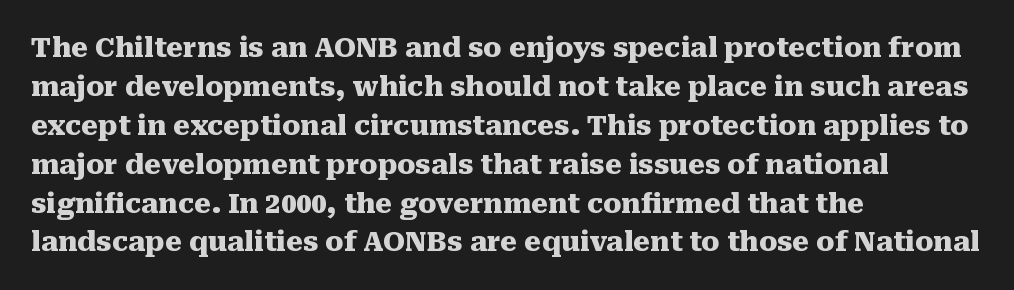
The image shows 27 px bold type, upright; set left-aligned, normal line spacing (1.44x), normal letter spacing, not underlined.
